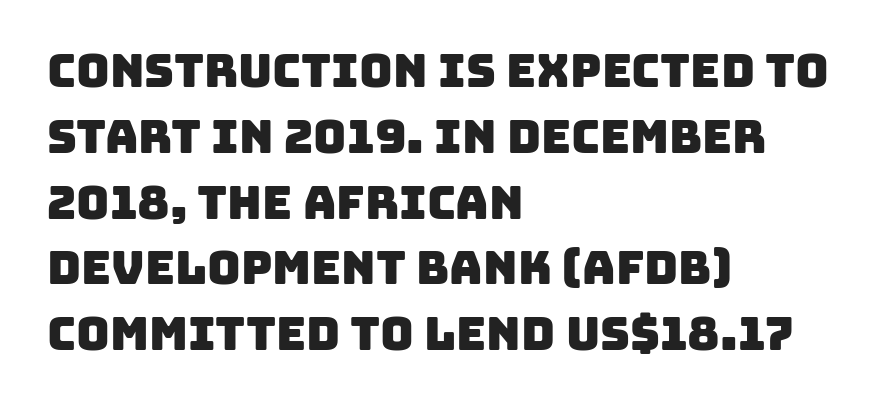
The image shows 46 px sans-serif type; set left-aligned, normal line spacing (1.43x), normal letter spacing, not underlined; low stroke contrast and a large x-height.
